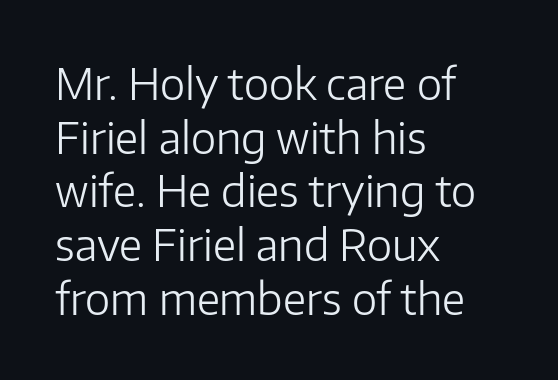
{"serif": "no", "italic": "no", "bold": "no", "weight": "light", "width": "normal", "stroke_contrast": "low", "x_height": "medium", "monospaced": "no", "underline": "no", "align": "left", "line_spacing": "normal", "line_spacing_ratio": 1.25, "letter_spacing": "normal", "letter_spacing_em": 0.0, "glyph_px": 43}
